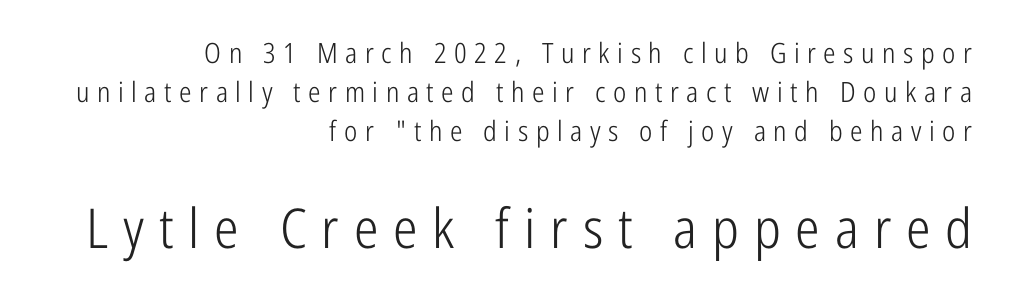
Q: Is the text bold? A: No.
Q: Is the text italic (slanted)? A: No, it is upright.
Q: Is the typeface a serif or a sans-serif typeface? A: Sans-serif.
Q: Is the text underlined? A: No.
Q: How is the paragraph aligned? A: Right-aligned.
Q: Is the spacing between letters normal or unusually wide? A: Unusually wide.
Q: Is the spacing between lines tight, normal or loose? A: Normal.
Q: Which block of text is set in a larger size, the first (top) or the second (bottom)? A: The second (bottom) one.
Q: Width (condensed, normal, or wide)? A: Condensed.
Q: Stroke contrast? A: Low.
Q: x-height? A: Medium.
Q: Monospaced? A: No.
